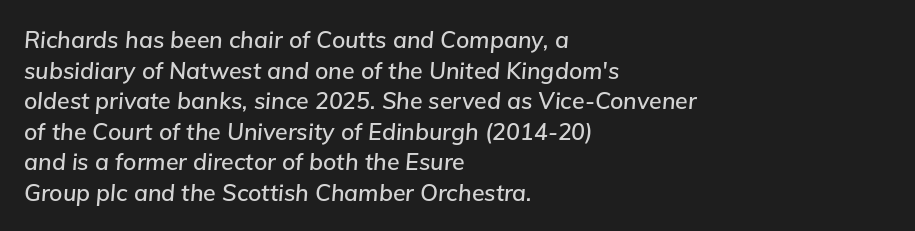
The image shows 23 px text type, italic (leaning right); set left-aligned, normal line spacing (1.33x), normal letter spacing, not underlined.
